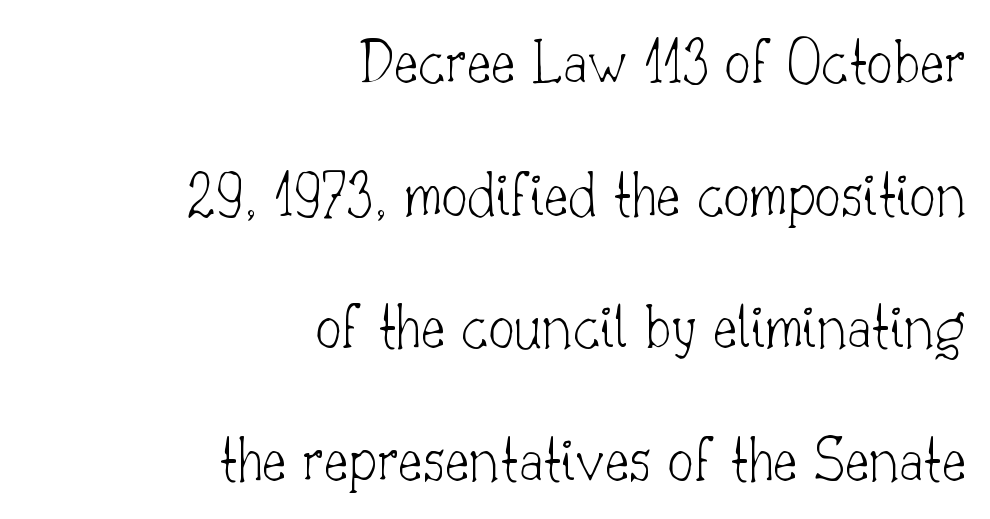
{"serif": "yes", "italic": "no", "bold": "no", "weight": "thin", "width": "normal", "stroke_contrast": "low", "x_height": "small", "monospaced": "no", "underline": "no", "align": "right", "line_spacing": "loose", "line_spacing_ratio": 2.04, "letter_spacing": "normal", "letter_spacing_em": 0.0, "glyph_px": 65}
